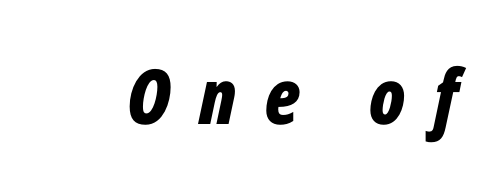
Q: Is the text bold? A: Yes.
Q: Is the text italic (slanted)? A: Yes, it leans right by about 12 degrees.
Q: Is the text underlined? A: No.
Q: Is the spacing between letters normal or unusually wide? A: Unusually wide.
Q: Width (condensed, normal, or wide)? A: Condensed.
Q: Stroke contrast? A: Low.
Q: x-height? A: Medium.
Q: Monospaced? A: No.
